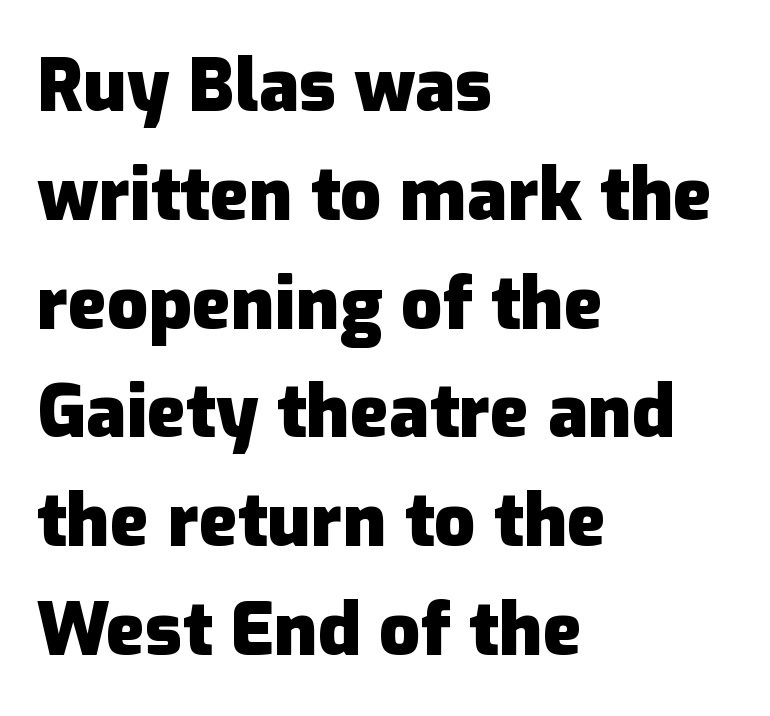
Q: Is the text bold? A: Yes.
Q: Is the text italic (slanted)? A: No, it is upright.
Q: Is the typeface a serif or a sans-serif typeface? A: Sans-serif.
Q: Is the text underlined? A: No.
Q: How is the paragraph aligned? A: Left-aligned.
Q: Is the spacing between letters normal or unusually wide? A: Normal.
Q: Is the spacing between lines tight, normal or loose? A: Normal.
Q: Width (condensed, normal, or wide)? A: Normal.
Q: Stroke contrast? A: Low.
Q: x-height? A: Medium.
Q: Monospaced? A: No.
